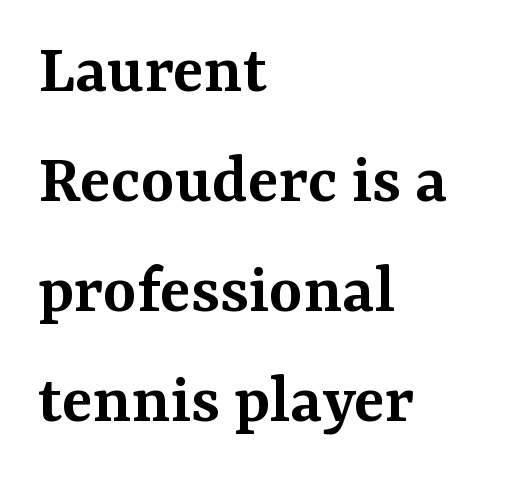
{"serif": "yes", "italic": "no", "bold": "semi", "weight": "semibold", "width": "normal", "stroke_contrast": "medium", "x_height": "medium", "monospaced": "no", "underline": "no", "align": "left", "line_spacing": "normal", "line_spacing_ratio": 1.53, "letter_spacing": "normal", "letter_spacing_em": 0.0, "glyph_px": 72}
